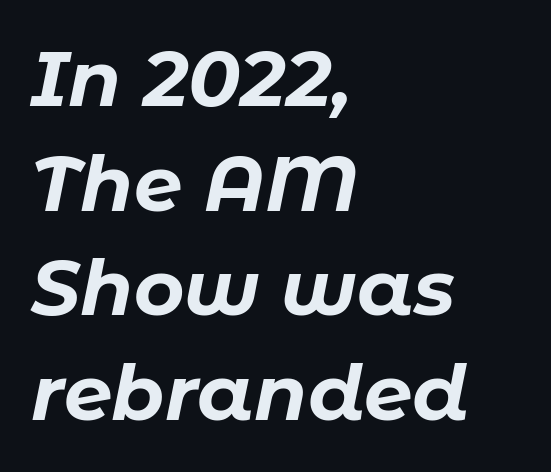
Q: Is the text bold? A: Yes.
Q: Is the text italic (slanted)? A: Yes, it leans right by about 11 degrees.
Q: Is the text underlined? A: No.
Q: How is the paragraph aligned? A: Left-aligned.
Q: Is the spacing between letters normal or unusually wide? A: Normal.
Q: Is the spacing between lines tight, normal or loose? A: Normal.
Q: Width (condensed, normal, or wide)? A: Normal.
Q: Stroke contrast? A: Low.
Q: x-height? A: Medium.
Q: Monospaced? A: No.
